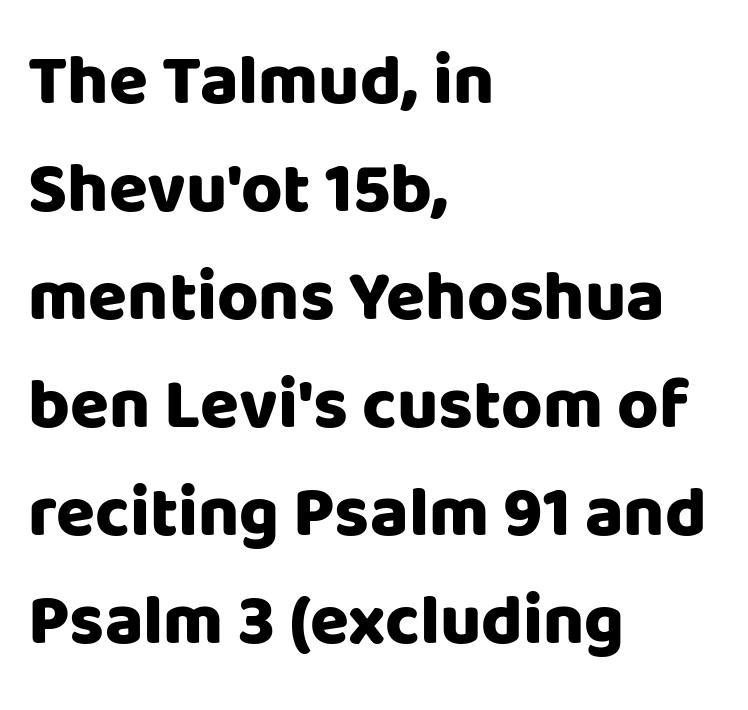
Ascenders rise straight up at ninety degrees. The strip under each line holds only bare page. The characters display no serif detailing; their extremities are plain. How would I describe the line gaps? Plain and ordinary. These lines are rendered in a variable-pitch font. The font is running at its bold setting.
